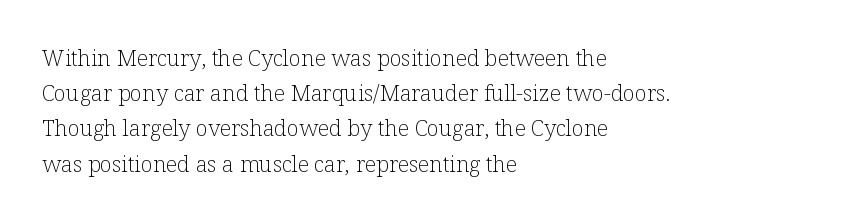
{"italic": "no", "bold": "no", "underline": "no", "align": "left", "line_spacing": "normal", "line_spacing_ratio": 1.6, "letter_spacing": "normal", "letter_spacing_em": 0.0, "glyph_px": 22}
